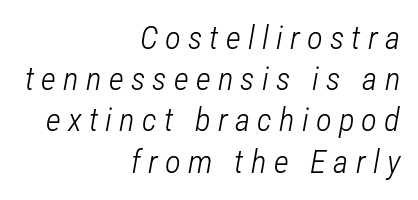
{"italic": "yes", "lean": "right", "slant_degrees": 12, "bold": "no", "weight": "light", "width": "condensed", "stroke_contrast": "low", "x_height": "medium", "monospaced": "no", "underline": "no", "align": "right", "line_spacing": "normal", "line_spacing_ratio": 1.25, "letter_spacing": "wide", "letter_spacing_em": 0.22, "glyph_px": 33}
